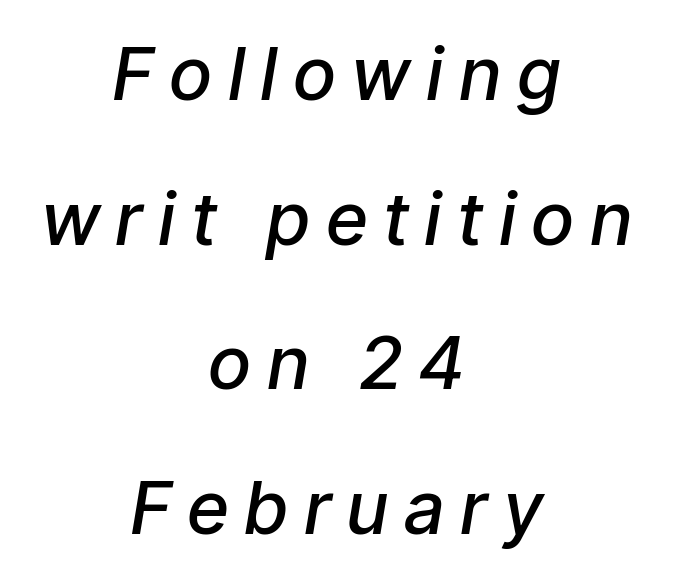
{"italic": "yes", "lean": "right", "slant_degrees": 9, "bold": "semi", "weight": "semibold", "width": "condensed", "stroke_contrast": "low", "x_height": "medium", "monospaced": "no", "underline": "no", "align": "center", "line_spacing": "loose", "line_spacing_ratio": 1.98, "letter_spacing": "wide", "letter_spacing_em": 0.24, "glyph_px": 73}
